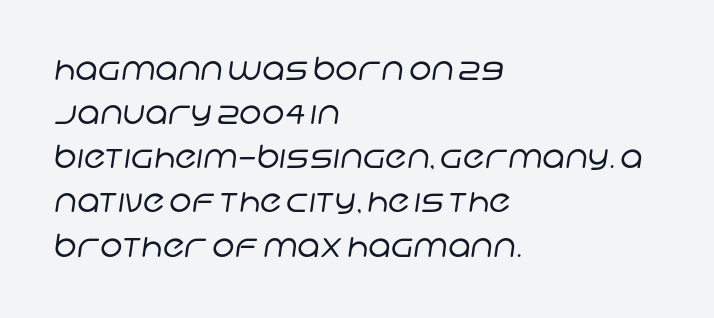
The image shows 32 px regular-weight sans-serif type; set left-aligned, normal line spacing (1.38x), normal letter spacing, not underlined; low stroke contrast and a large x-height.
